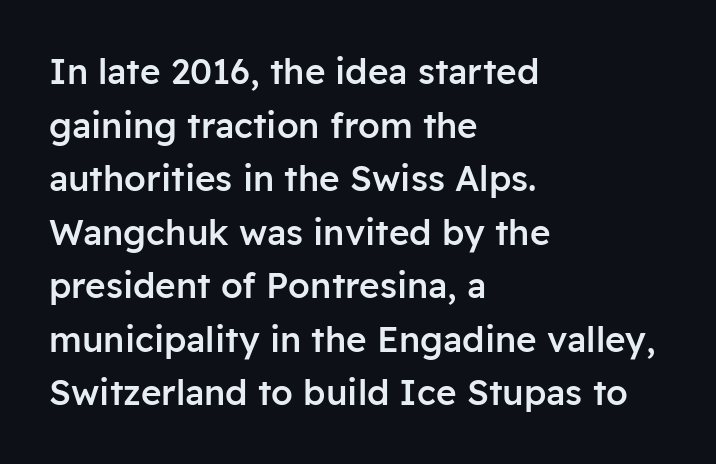
The image shows 35 px semibold sans-serif type, upright; set left-aligned, normal line spacing (1.53x), normal letter spacing, not underlined; low stroke contrast and a medium x-height.
